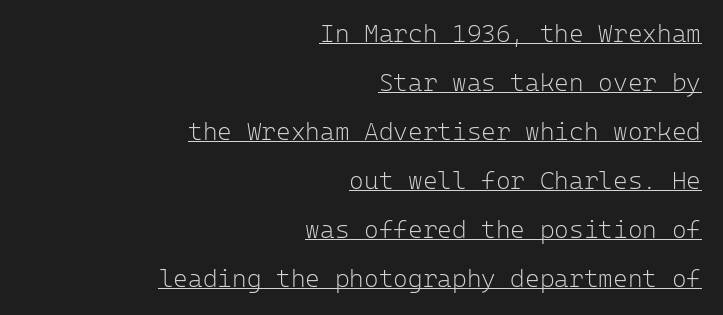
Q: Is the text bold? A: No.
Q: Is the text italic (slanted)? A: No, it is upright.
Q: Is the text underlined? A: Yes.
Q: How is the paragraph aligned? A: Right-aligned.
Q: Is the spacing between letters normal or unusually wide? A: Normal.
Q: Is the spacing between lines tight, normal or loose? A: Loose.
